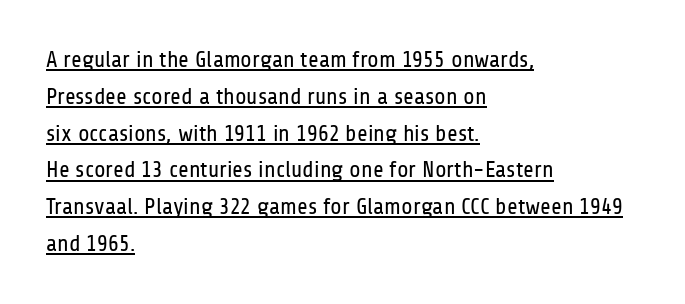
The image shows 23 px text type, upright; set left-aligned, normal line spacing (1.6x), normal letter spacing, underlined.
